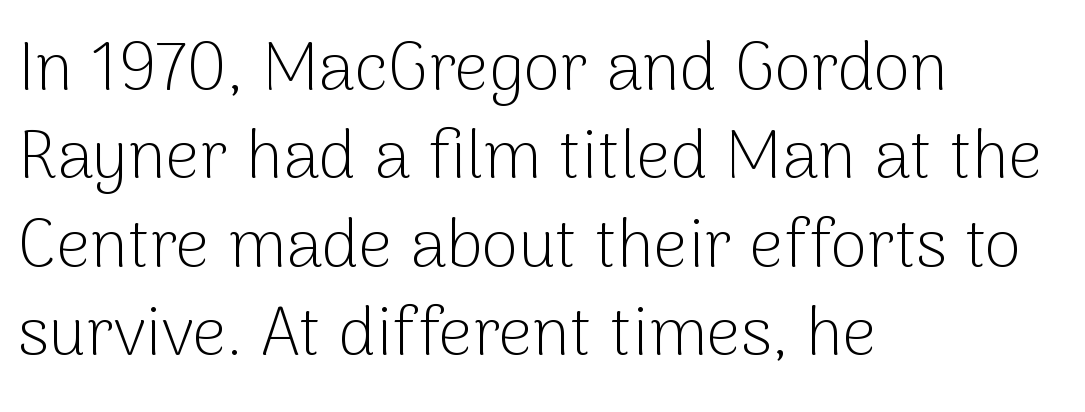
Italic: no, the glyphs are upright roman. Each letter keeps its own natural width here, so spacing adapts to shape. This is not heavy type; no bold has been used. What stands out about the letter spacing? Nothing — it is the standard amount. These lines are composed in type without serifs. Underlining? Definitely not there.
